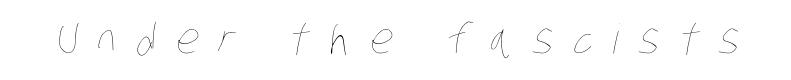
The image shows 41 px thin, condensed type; set unusually wide letter spacing (+0.49 em), not underlined; low stroke contrast and a large x-height.
